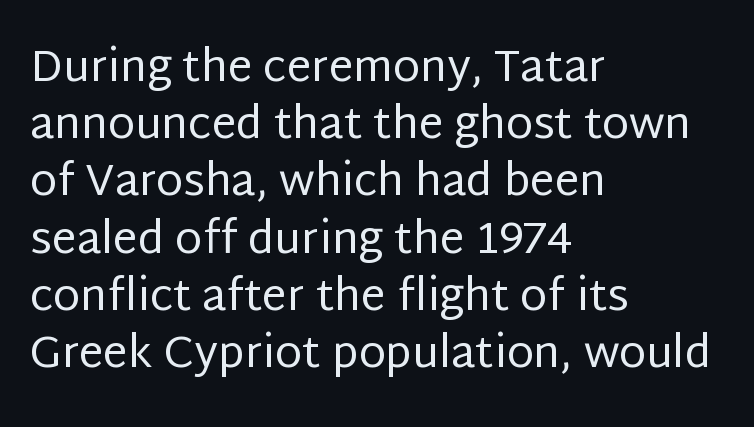
Q: Is the text bold? A: No.
Q: Is the text italic (slanted)? A: No, it is upright.
Q: Is the typeface a serif or a sans-serif typeface? A: Sans-serif.
Q: Is the text underlined? A: No.
Q: How is the paragraph aligned? A: Left-aligned.
Q: Is the spacing between letters normal or unusually wide? A: Normal.
Q: Is the spacing between lines tight, normal or loose? A: Normal.
Q: Width (condensed, normal, or wide)? A: Normal.
Q: Stroke contrast? A: Low.
Q: x-height? A: Large.
Q: Monospaced? A: No.
